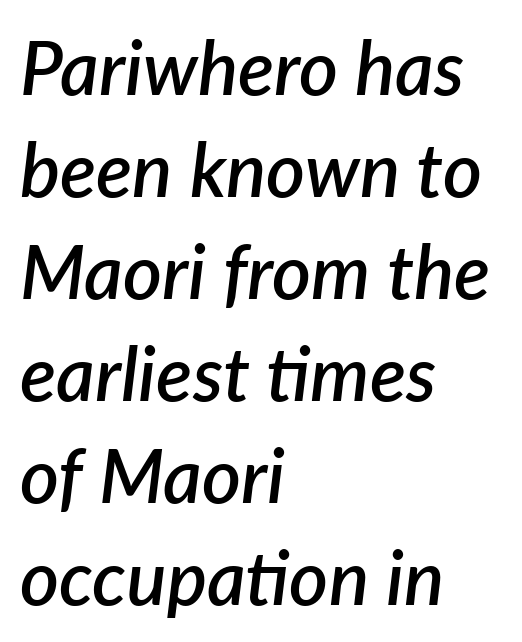
Q: Is the text bold? A: Semi-bold.
Q: Is the text italic (slanted)? A: Yes, it leans right by about 7 degrees.
Q: Is the text underlined? A: No.
Q: How is the paragraph aligned? A: Left-aligned.
Q: Is the spacing between letters normal or unusually wide? A: Normal.
Q: Is the spacing between lines tight, normal or loose? A: Normal.
Q: Width (condensed, normal, or wide)? A: Normal.
Q: Stroke contrast? A: Low.
Q: x-height? A: Medium.
Q: Monospaced? A: No.
